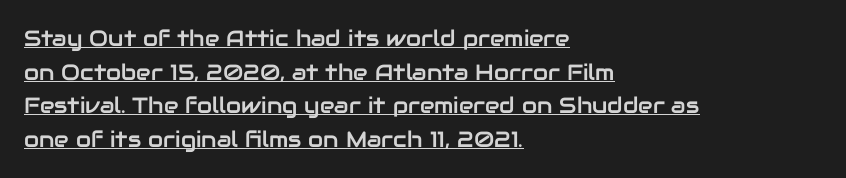
Q: Is the text italic (slanted)? A: No, it is upright.
Q: Is the text underlined? A: Yes.
Q: How is the paragraph aligned? A: Left-aligned.
Q: Is the spacing between letters normal or unusually wide? A: Normal.
Q: Is the spacing between lines tight, normal or loose? A: Normal.
